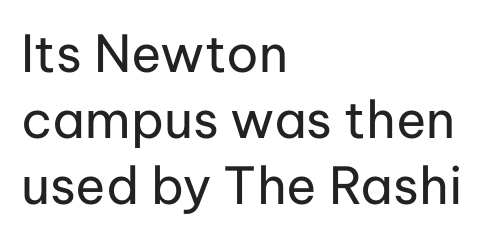
The type sits square on the baseline with zero lean. Nobody drew a line under any word here. Reading down the column, the eye jumps a familiar distance to each next line. Does the copy run flush right? No — it runs flush left. Weight class: somewhere from thin through regular.
